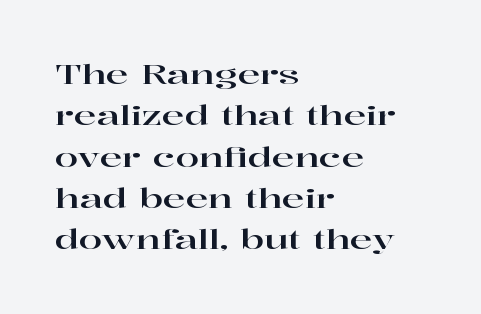
Successive baselines arrive at the customary interval. Short and long lines alike share a common starting point at left. Italic: no, the glyphs are upright roman. Short note: letters normally spaced. Quick note: underline off.
